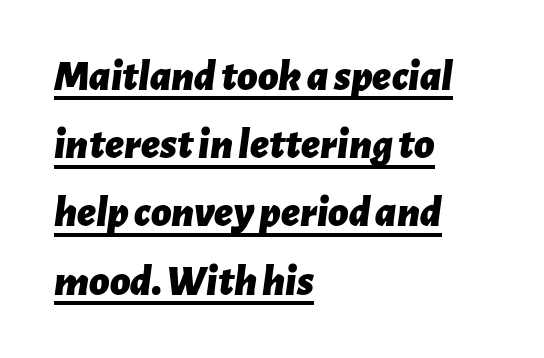
{"italic": "yes", "lean": "right", "slant_degrees": 7, "bold": "yes", "weight": "bold", "width": "normal", "stroke_contrast": "low", "x_height": "medium", "monospaced": "no", "underline": "yes", "align": "left", "line_spacing": "normal", "line_spacing_ratio": 1.55, "letter_spacing": "normal", "letter_spacing_em": 0.0, "glyph_px": 44}
